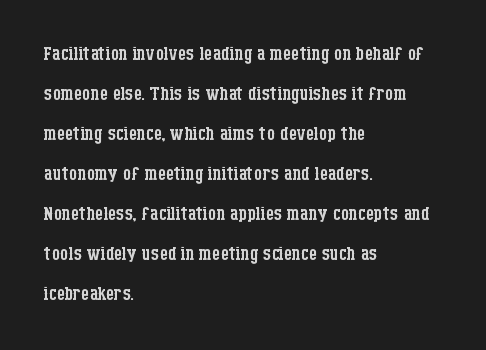
The image shows 26 px text type, upright; set left-aligned, normal line spacing (1.54x), normal letter spacing, not underlined.
